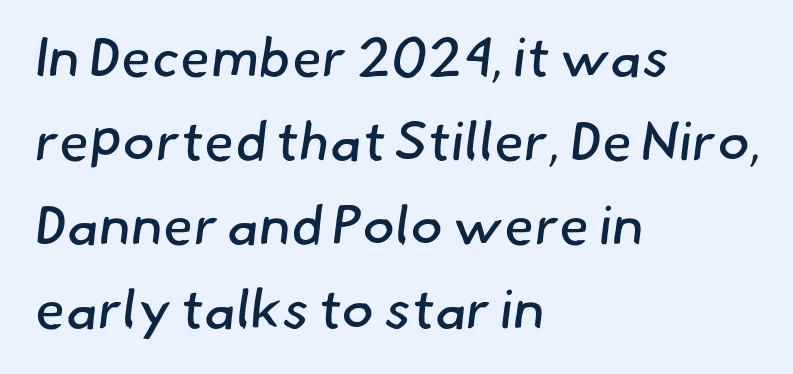
{"serif": "no", "bold": "no", "weight": "regular", "width": "normal", "stroke_contrast": "low", "x_height": "small", "monospaced": "no", "underline": "no", "align": "left", "line_spacing": "normal", "line_spacing_ratio": 1.53, "letter_spacing": "normal", "letter_spacing_em": 0.0, "glyph_px": 55}
